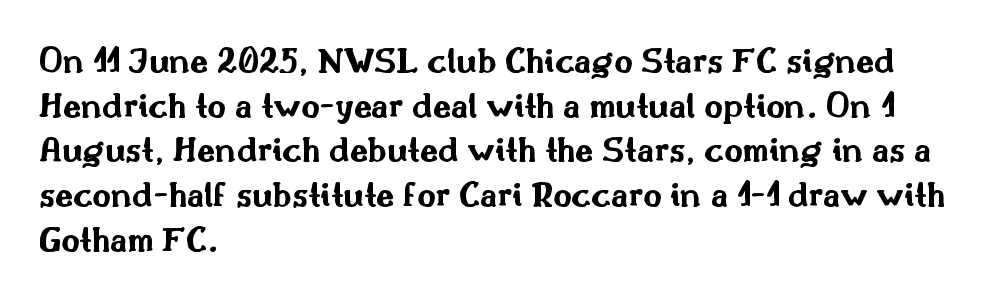
The image shows 36 px bold, wide sans-serif type, upright; set left-aligned, line spacing 1.24x, normal letter spacing, not underlined; medium stroke contrast and a small x-height.
